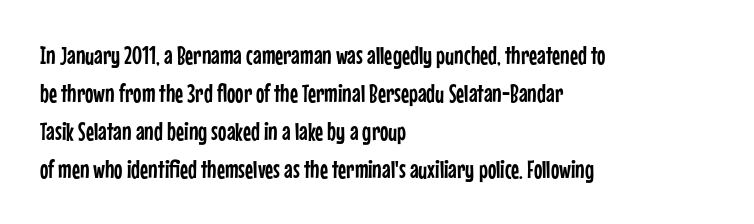
{"italic": "no", "underline": "no", "align": "left", "line_spacing": "normal", "line_spacing_ratio": 1.52, "letter_spacing": "normal", "letter_spacing_em": 0.0, "glyph_px": 25}
